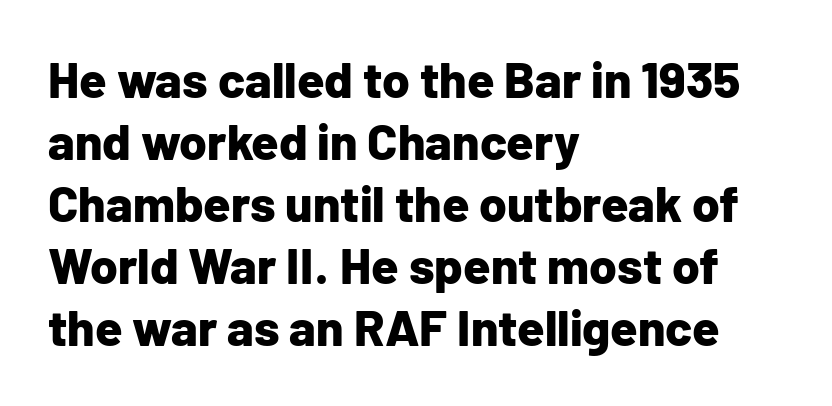
Q: Is the text bold? A: Yes.
Q: Is the text italic (slanted)? A: No, it is upright.
Q: Is the typeface a serif or a sans-serif typeface? A: Sans-serif.
Q: Is the text underlined? A: No.
Q: How is the paragraph aligned? A: Left-aligned.
Q: Is the spacing between letters normal or unusually wide? A: Normal.
Q: Width (condensed, normal, or wide)? A: Normal.
Q: Stroke contrast? A: Low.
Q: x-height? A: Medium.
Q: Monospaced? A: No.
